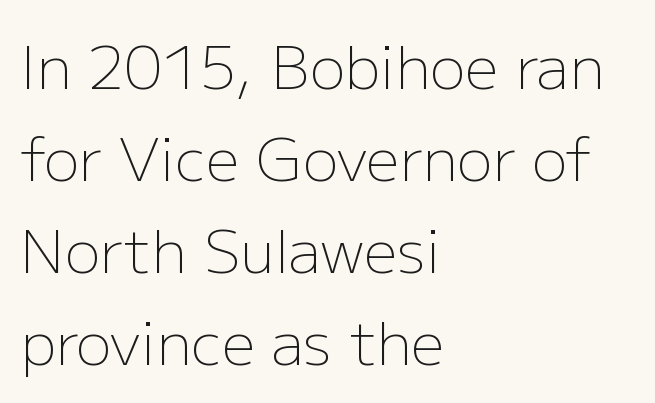
There is no visible air inserted between adjacent glyphs. The letters advance in unequal steps, a hallmark of proportional type. Is there much room between lines? A standard amount, neither cramped nor airy. Vertical strokes here are truly vertical. The zone under the glyphs is completely vacant.
